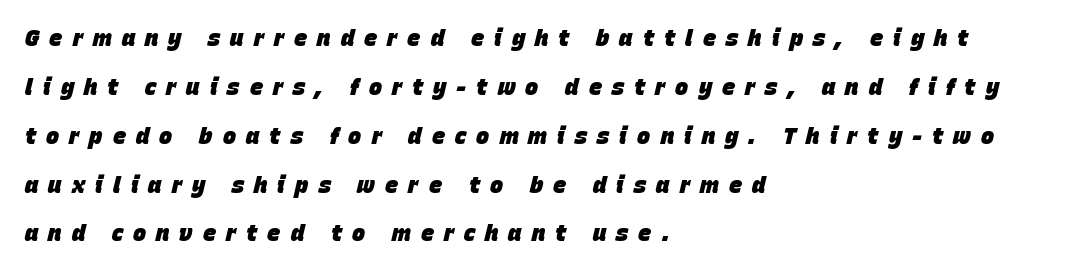
Q: Is the text bold? A: Yes.
Q: Is the text italic (slanted)? A: Yes, it leans right by about 15 degrees.
Q: Is the text underlined? A: No.
Q: How is the paragraph aligned? A: Left-aligned.
Q: Is the spacing between letters normal or unusually wide? A: Unusually wide.
Q: Is the spacing between lines tight, normal or loose? A: Loose.
